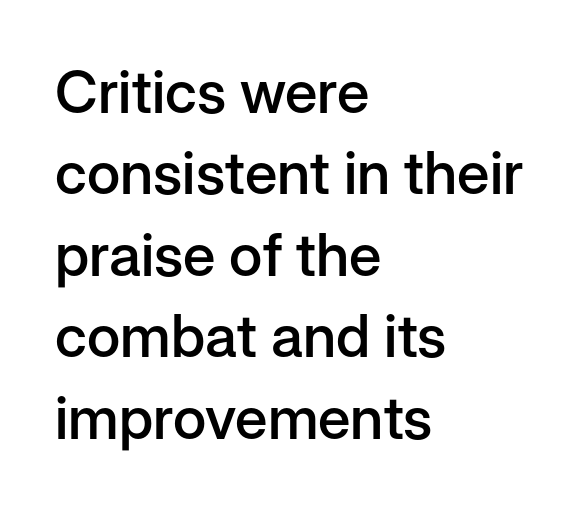
The image shows 59 px semibold sans-serif type, upright; set left-aligned, normal line spacing (1.38x), normal letter spacing, not underlined; low stroke contrast and a medium x-height.
